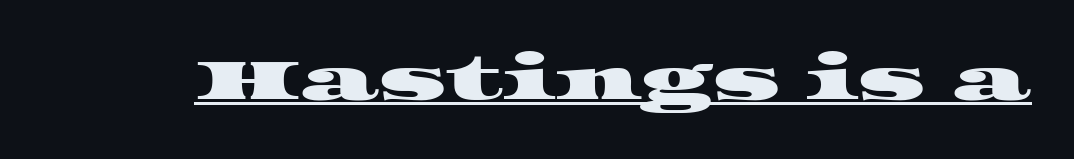
Has an underline been added? It has. What kind of face is this? One with serifs. The letters advance in unequal steps, a hallmark of proportional type. Standard letterfit; no display-style spreading of the glyphs.
